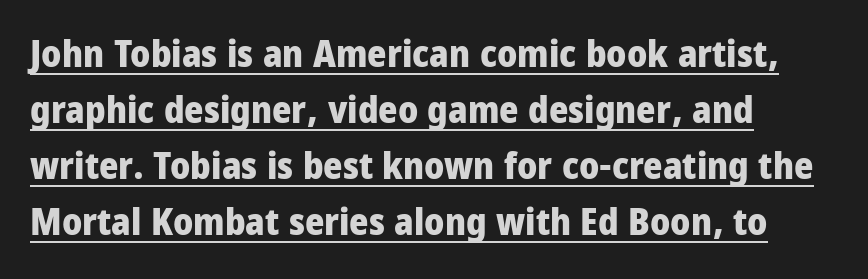
Underlined type. Baseline-to-baseline distance is the conventional proportion of letter height. I'd describe the lettering as bold — thick and assertive. The lines in this sample share a left origin and differ only in where they stop. You can tell it's not italic because the verticals are truly vertical.
